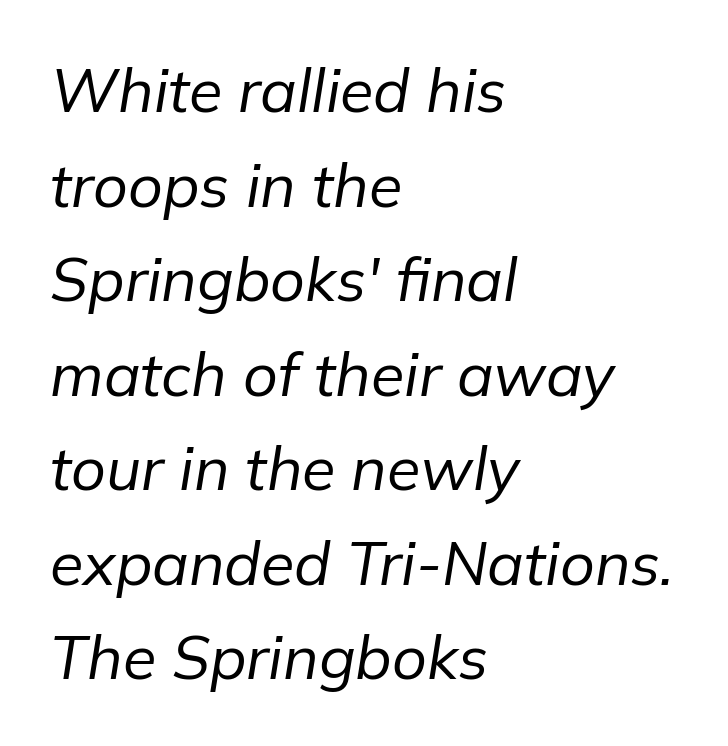
Q: Is the text bold? A: No.
Q: Is the text italic (slanted)? A: Yes, it leans right by about 9 degrees.
Q: Is the text underlined? A: No.
Q: How is the paragraph aligned? A: Left-aligned.
Q: Is the spacing between letters normal or unusually wide? A: Normal.
Q: Is the spacing between lines tight, normal or loose? A: Normal.
Q: Width (condensed, normal, or wide)? A: Normal.
Q: Stroke contrast? A: Low.
Q: x-height? A: Medium.
Q: Monospaced? A: No.
